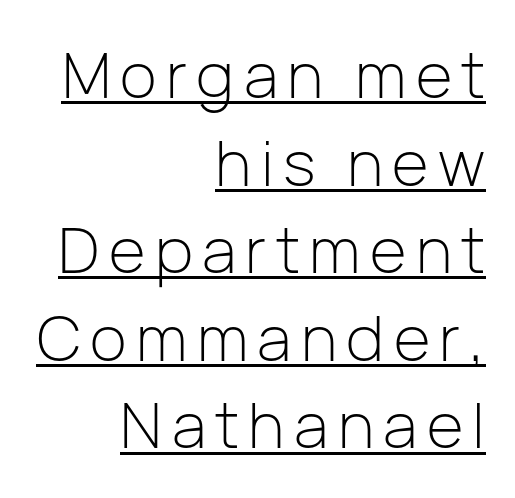
The image shows 63 px light sans-serif type, upright; set right-aligned, normal line spacing (1.39x), underlined; low stroke contrast and a medium x-height.
